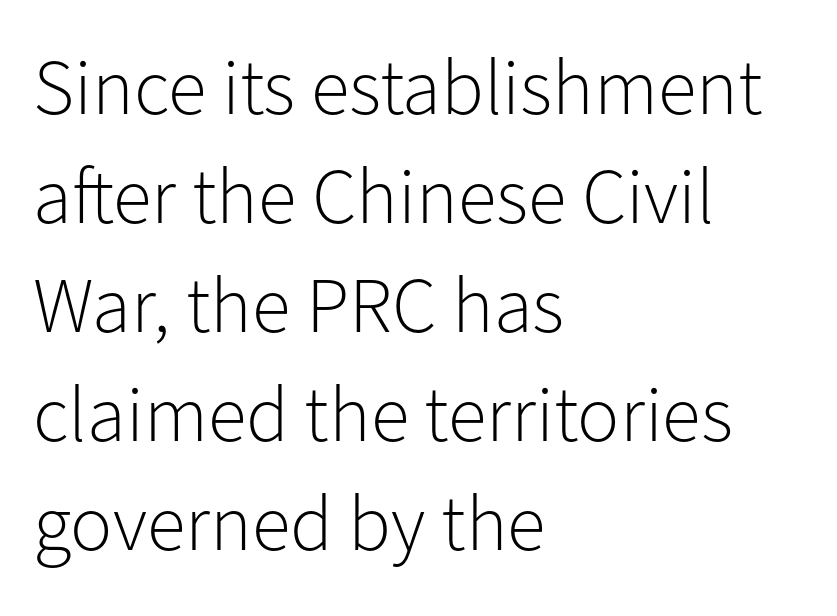
Q: Is the text bold? A: No.
Q: Is the text italic (slanted)? A: No, it is upright.
Q: Is the typeface a serif or a sans-serif typeface? A: Sans-serif.
Q: Is the text underlined? A: No.
Q: How is the paragraph aligned? A: Left-aligned.
Q: Is the spacing between letters normal or unusually wide? A: Normal.
Q: Is the spacing between lines tight, normal or loose? A: Normal.
Q: Width (condensed, normal, or wide)? A: Normal.
Q: Stroke contrast? A: Low.
Q: x-height? A: Medium.
Q: Monospaced? A: No.
